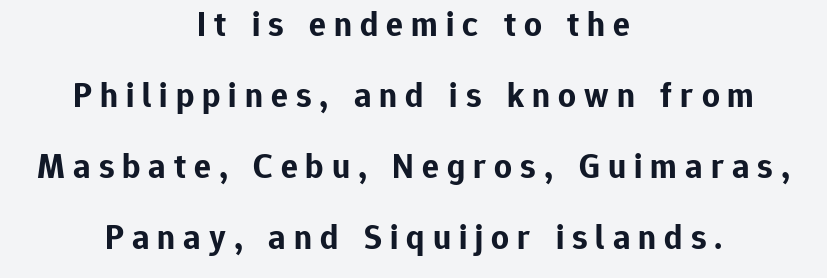
The image shows 35 px bold sans-serif type, upright; set centered, loose line spacing (2.03x), unusually wide letter spacing (+0.23 em), not underlined; low stroke contrast and a medium x-height.
